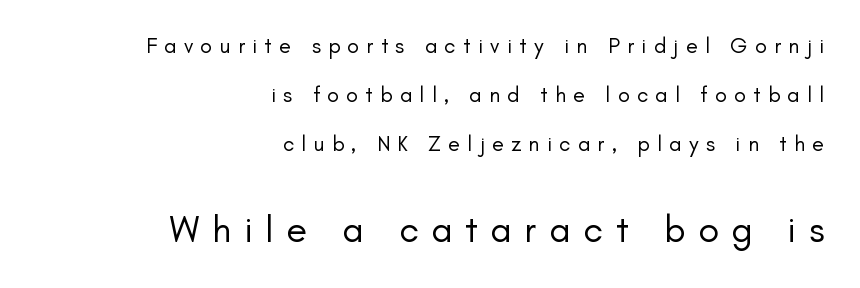
The image shows 38 px regular-weight sans-serif type, upright; set right-aligned, loose line spacing (2.22x), unusually wide letter spacing (+0.33 em), not underlined; the second (bottom) block is 1.73x larger; low stroke contrast and a small x-height.
